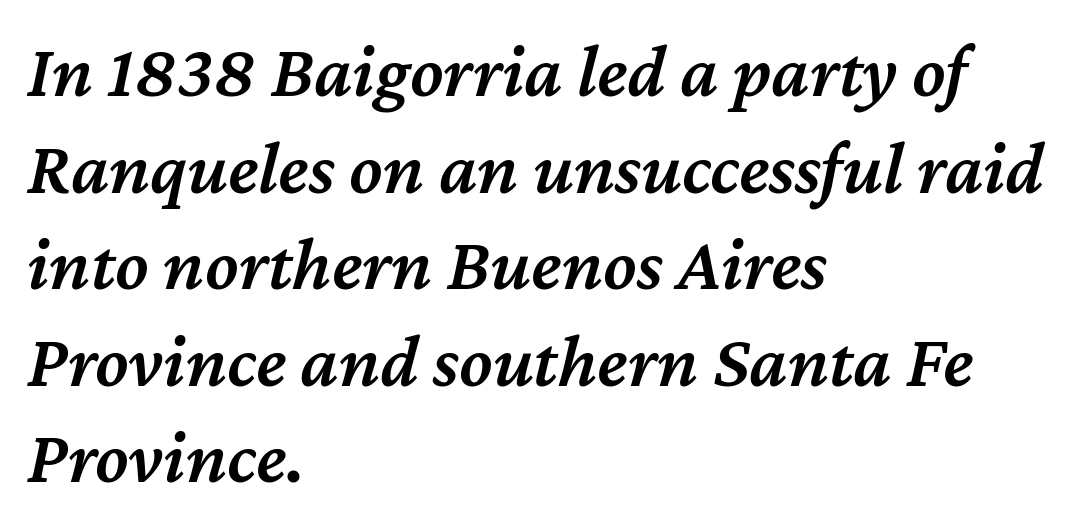
Q: Is the text bold? A: Semi-bold.
Q: Is the text italic (slanted)? A: Yes, it leans right by about 12 degrees.
Q: Is the text underlined? A: No.
Q: How is the paragraph aligned? A: Left-aligned.
Q: Is the spacing between letters normal or unusually wide? A: Normal.
Q: Is the spacing between lines tight, normal or loose? A: Normal.
Q: Width (condensed, normal, or wide)? A: Normal.
Q: Stroke contrast? A: Medium.
Q: x-height? A: Medium.
Q: Monospaced? A: No.
